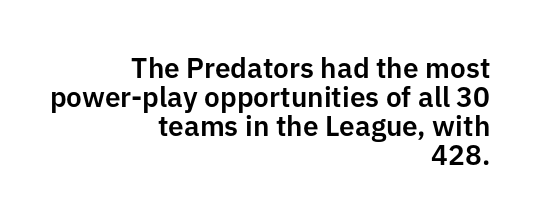
Plain, unruled lines of type. Italic: no, the glyphs are upright roman. Vertical spacing — tight. This sample is right-justified, so line beginnings fall wherever the words allow. This sample has the flowing, uneven cadence of proportional lettering. What stands out about the letter spacing? Nothing — it is the standard amount.
